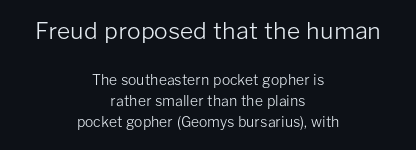
Q: Is the text bold? A: No.
Q: Is the text italic (slanted)? A: No, it is upright.
Q: Is the text underlined? A: No.
Q: How is the paragraph aligned? A: Centered.
Q: Is the spacing between letters normal or unusually wide? A: Normal.
Q: Is the spacing between lines tight, normal or loose? A: Normal.
Q: Which block of text is set in a larger size, the first (top) or the second (bottom)? A: The first (top) one.
